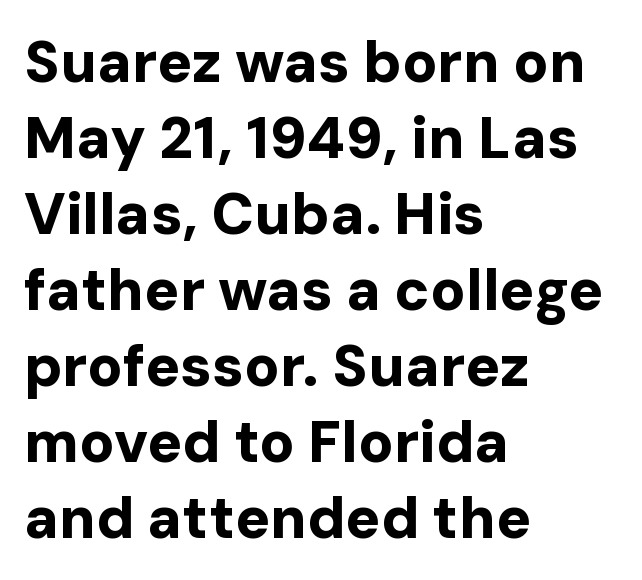
Q: Is the text bold? A: Yes.
Q: Is the text italic (slanted)? A: No, it is upright.
Q: Is the typeface a serif or a sans-serif typeface? A: Sans-serif.
Q: Is the text underlined? A: No.
Q: How is the paragraph aligned? A: Left-aligned.
Q: Is the spacing between letters normal or unusually wide? A: Normal.
Q: Is the spacing between lines tight, normal or loose? A: Normal.
Q: Width (condensed, normal, or wide)? A: Normal.
Q: Stroke contrast? A: Low.
Q: x-height? A: Medium.
Q: Monospaced? A: No.
